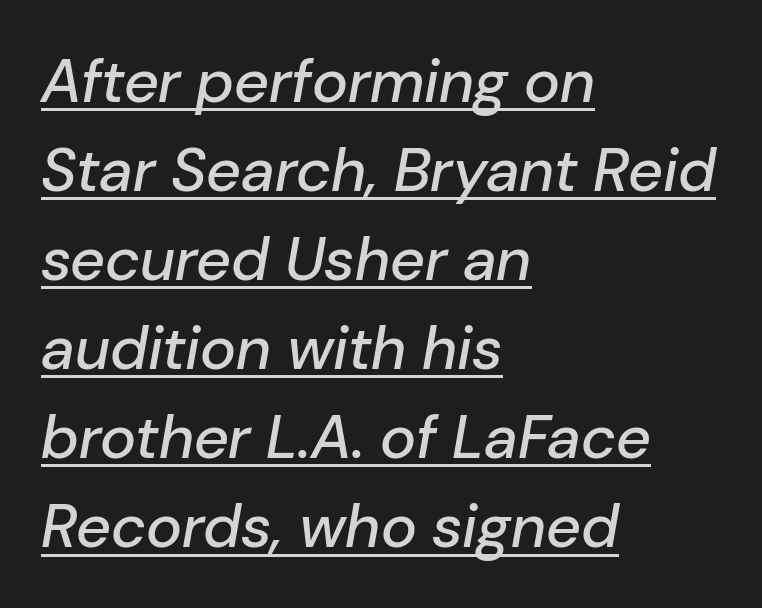
The image shows 61 px text type, italic (leaning right); set left-aligned, normal line spacing (1.46x), normal letter spacing, underlined; low stroke contrast and a medium x-height.
